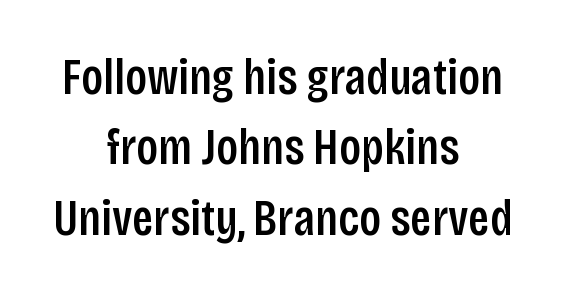
{"serif": "no", "italic": "no", "width": "condensed", "stroke_contrast": "low", "x_height": "large", "monospaced": "no", "underline": "no", "align": "center", "line_spacing": "normal", "line_spacing_ratio": 1.38, "letter_spacing": "normal", "letter_spacing_em": 0.0, "glyph_px": 51}
